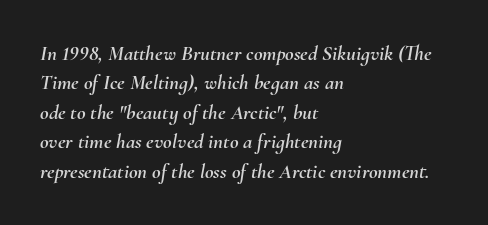
The image shows 21 px text type, italic (leaning right); set left-aligned, normal line spacing (1.4x), normal letter spacing, not underlined.
